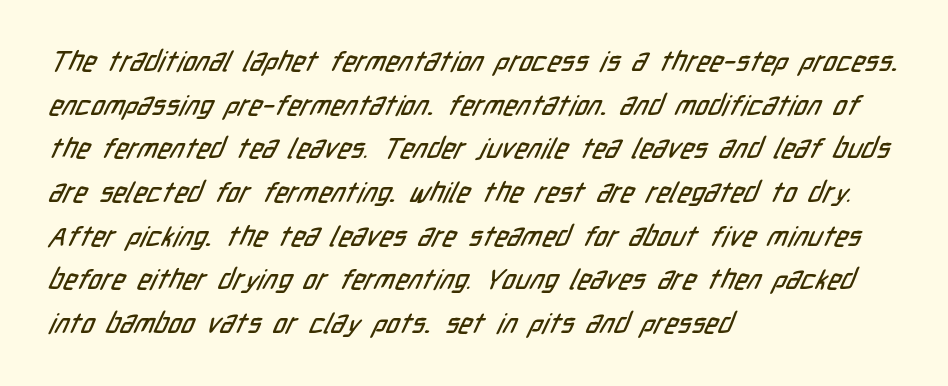
{"serif": "no", "width": "condensed", "stroke_contrast": "low", "x_height": "medium", "monospaced": "no", "underline": "no", "align": "left", "line_spacing": "normal", "line_spacing_ratio": 1.56, "letter_spacing": "normal", "letter_spacing_em": 0.0, "glyph_px": 28}
